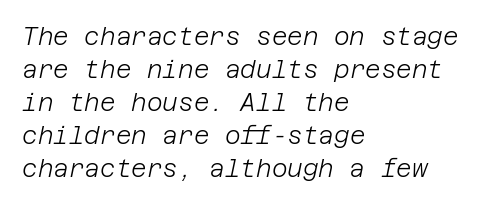
The characters are drawn with everyday or finer stroke widths. Quick note: interline space is typical. These lines keep a tight, regular rhythm from letter to letter. Does the copy run flush right? No — it runs flush left. In terms of posture, this sample is oblique. Any mark beneath the type? The region is blank.
